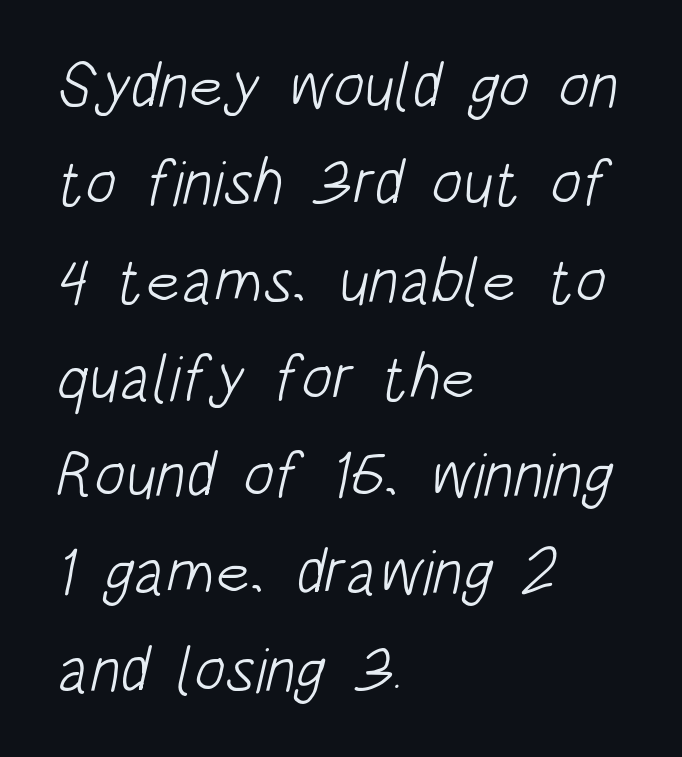
{"serif": "no", "bold": "no", "weight": "light", "width": "condensed", "stroke_contrast": "low", "x_height": "large", "monospaced": "no", "underline": "no", "align": "left", "line_spacing": "normal", "line_spacing_ratio": 1.52, "letter_spacing": "normal", "letter_spacing_em": 0.0, "glyph_px": 64}
